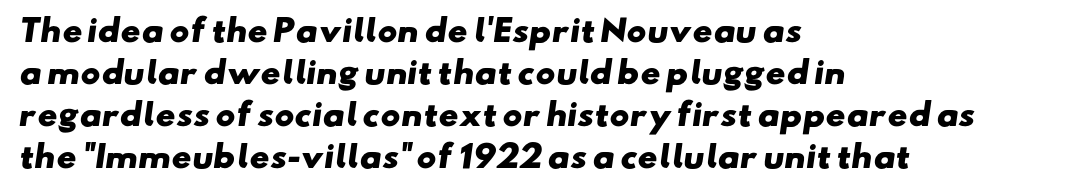
{"serif": "no", "bold": "yes", "weight": "heavy", "width": "wide", "stroke_contrast": "low", "x_height": "small", "monospaced": "no", "underline": "no", "align": "left", "line_spacing": "normal", "line_spacing_ratio": 1.4, "letter_spacing": "normal", "letter_spacing_em": 0.0, "glyph_px": 30}
